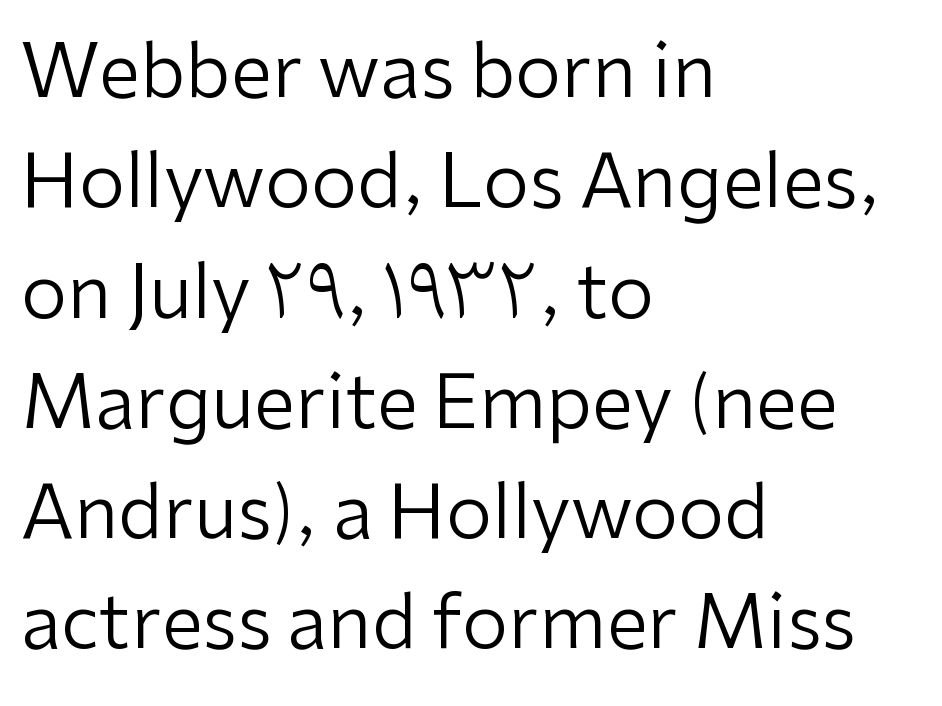
Look at the tracking — it's just the regular setting, nothing added. The line-height multiplier appears to be the usual default. Is there any slant? The stems are plumb. Typeset ragged right — the left edge is the straight one. The words here are not underlined. The rendering shows plain stroke endings on the letterforms — a sans-serif design.
